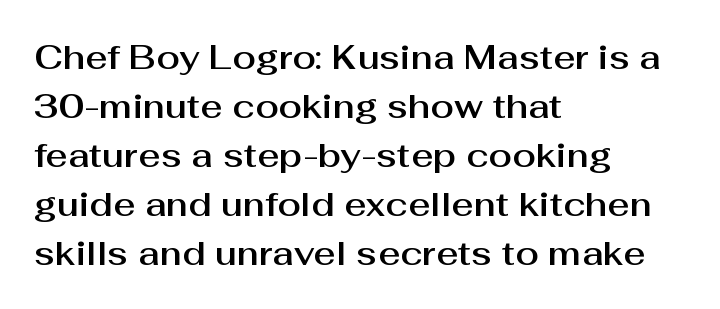
{"serif": "no", "italic": "no", "width": "normal", "stroke_contrast": "medium", "x_height": "medium", "monospaced": "no", "underline": "no", "align": "left", "line_spacing": "normal", "line_spacing_ratio": 1.44, "letter_spacing": "normal", "letter_spacing_em": 0.0, "glyph_px": 34}
